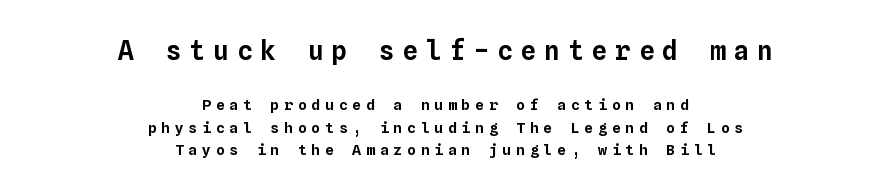
The image shows 26 px text type, upright; set centered, normal line spacing (1.53x), unusually wide letter spacing (+0.31 em), not underlined; the first (top) block is 1.73x larger.
